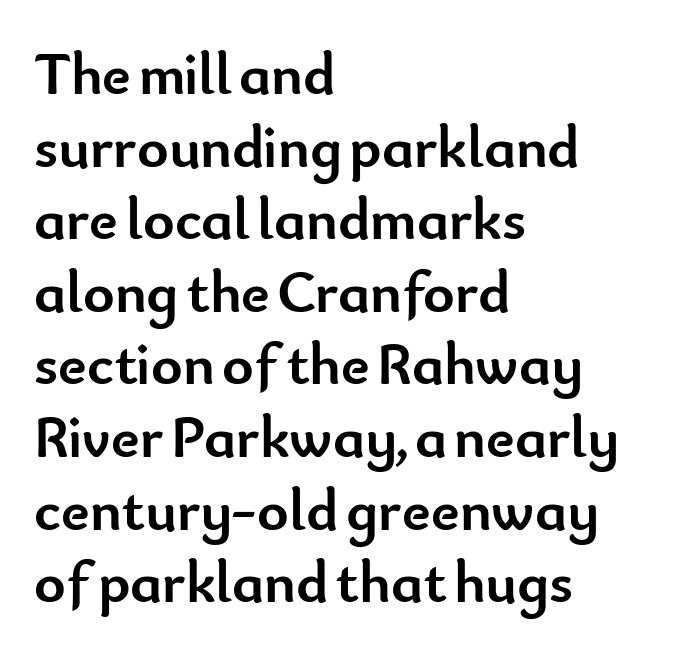
Q: Is the text bold? A: Yes.
Q: Is the text italic (slanted)? A: No, it is upright.
Q: Is the typeface a serif or a sans-serif typeface? A: Sans-serif.
Q: Is the text underlined? A: No.
Q: How is the paragraph aligned? A: Left-aligned.
Q: Is the spacing between letters normal or unusually wide? A: Normal.
Q: Width (condensed, normal, or wide)? A: Normal.
Q: Stroke contrast? A: Low.
Q: x-height? A: Small.
Q: Monospaced? A: No.
